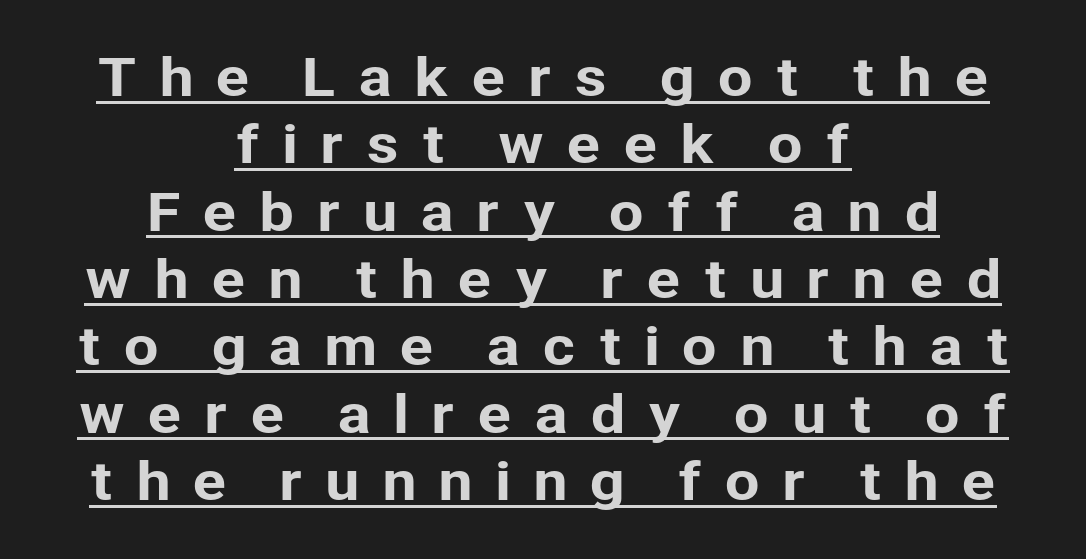
The image shows 51 px sans-serif type, upright; set centered, normal line spacing (1.32x), unusually wide letter spacing (+0.42 em), underlined; low stroke contrast and a medium x-height.
